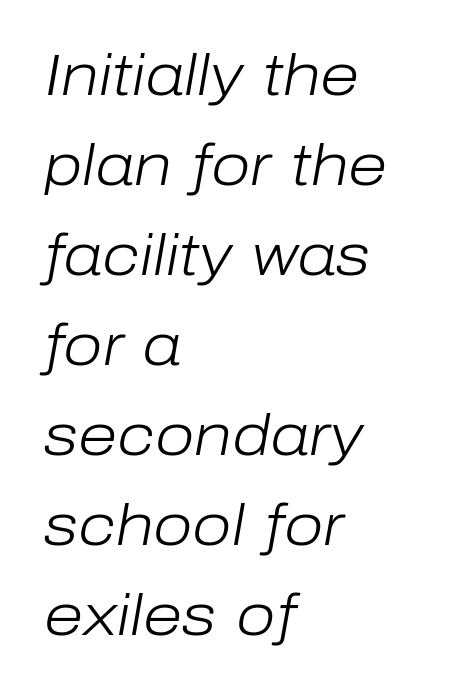
{"italic": "yes", "lean": "right", "slant_degrees": 10, "bold": "no", "weight": "light", "width": "normal", "stroke_contrast": "low", "x_height": "medium", "monospaced": "no", "underline": "no", "align": "left", "line_spacing": "normal", "line_spacing_ratio": 1.58, "letter_spacing": "normal", "letter_spacing_em": 0.0, "glyph_px": 57}
